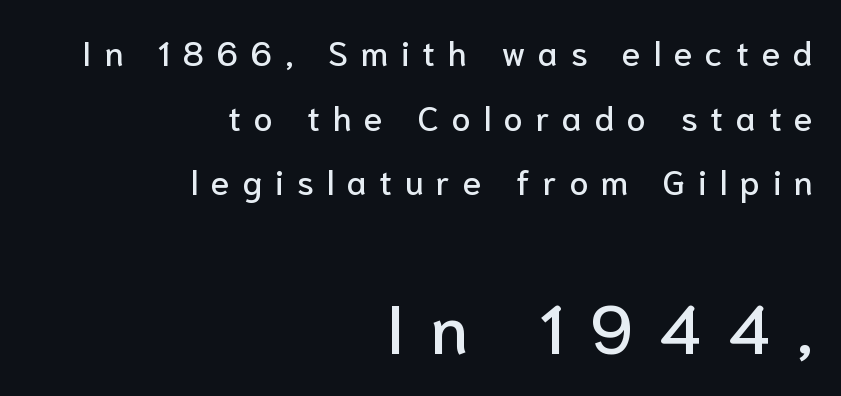
The image shows 69 px sans-serif type, upright; set right-aligned, loose line spacing (1.9x), unusually wide letter spacing (+0.38 em), not underlined; the second (bottom) block is 2.03x larger; low stroke contrast and a medium x-height.
